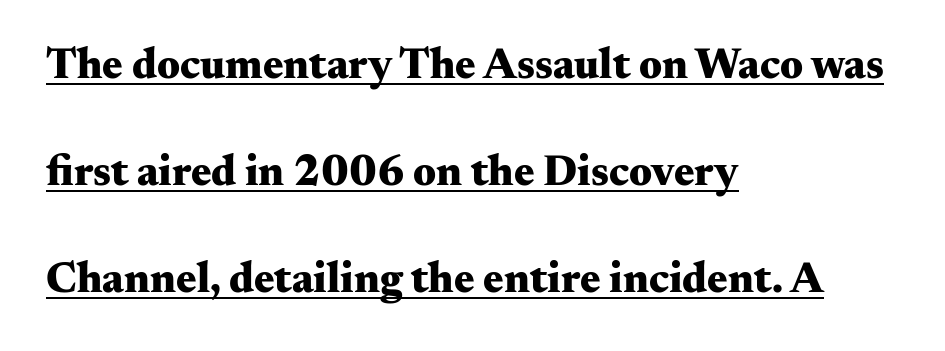
{"serif": "yes", "italic": "no", "bold": "yes", "weight": "heavy", "width": "wide", "stroke_contrast": "medium", "x_height": "small", "monospaced": "no", "underline": "yes", "align": "left", "line_spacing": "loose", "line_spacing_ratio": 2.49, "letter_spacing": "normal", "letter_spacing_em": 0.0, "glyph_px": 43}
